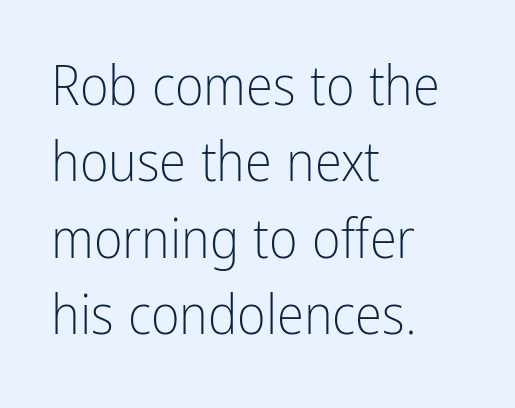
The letters look calm and open, with moderate or lighter stems. The lines are quadded left. Nothing unusual about the tracking: characters are spaced as the font intends. The rendering uses natural spacing where letterforms have individual widths.
